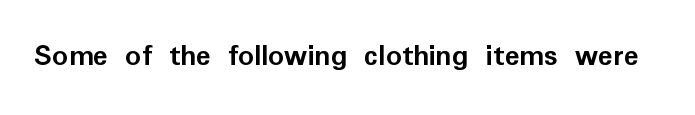
The lettering stays uniformly vertical, giving the passage a roman look. A typesetter would call this proportional, since set widths differ per character. The glyphs have the mass of a bold cut. Nope, no serifs anywhere on these letters. Here the glyphs are tracked normally, forming tight word shapes.
